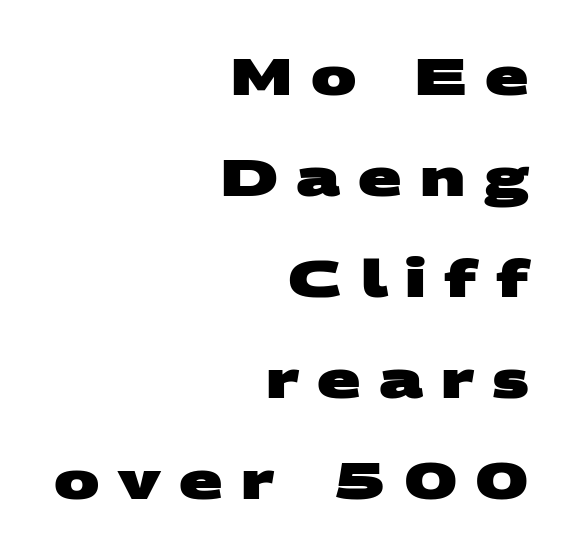
{"serif": "no", "bold": "yes", "weight": "heavy", "width": "wide", "stroke_contrast": "medium", "x_height": "large", "monospaced": "no", "underline": "no", "align": "right", "line_spacing": "loose", "line_spacing_ratio": 1.98, "letter_spacing": "wide", "letter_spacing_em": 0.35, "glyph_px": 51}
